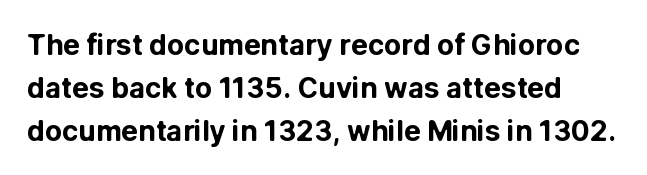
{"serif": "no", "italic": "no", "bold": "yes", "weight": "bold", "width": "normal", "stroke_contrast": "low", "x_height": "medium", "monospaced": "no", "underline": "no", "line_spacing": "normal", "line_spacing_ratio": 1.53, "letter_spacing": "normal", "letter_spacing_em": 0.0, "glyph_px": 28}
